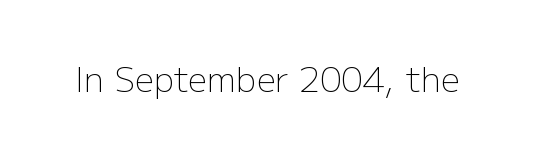
Letters have the restrained weight of plain body copy at most. This sample uses an upright cut, with every glyph sitting square on the baseline. Default kerning and tracking; the words read as compact shapes. The gap between lines stays unmarked.
